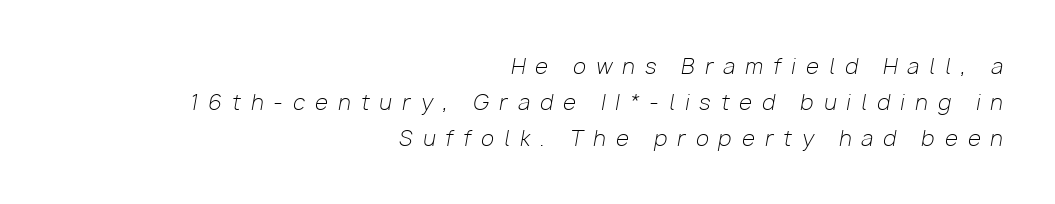
The image shows 21 px text type, italic (leaning right); set right-aligned, line spacing 1.71x, unusually wide letter spacing (+0.49 em), not underlined.
